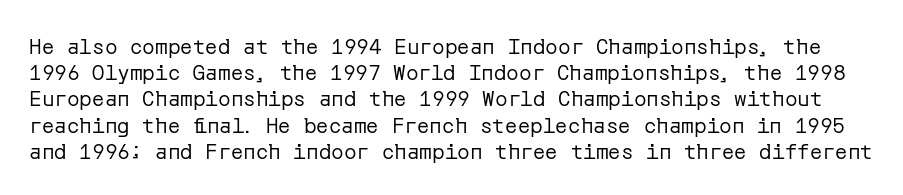
The image shows 21 px text type, upright; set normal line spacing (1.25x), normal letter spacing, not underlined.
